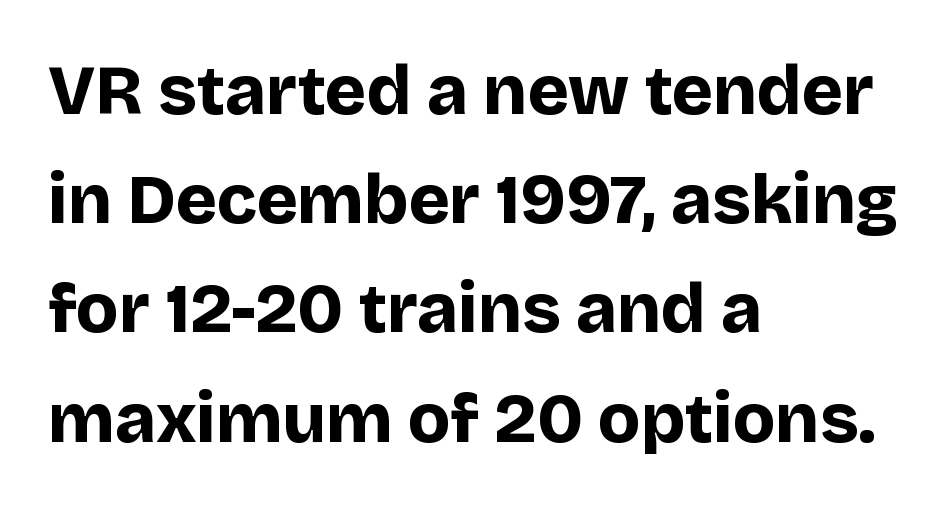
{"serif": "no", "italic": "no", "bold": "yes", "weight": "bold", "width": "normal", "stroke_contrast": "low", "x_height": "large", "monospaced": "no", "underline": "no", "align": "left", "line_spacing": "normal", "line_spacing_ratio": 1.56, "letter_spacing": "normal", "letter_spacing_em": 0.0, "glyph_px": 70}
